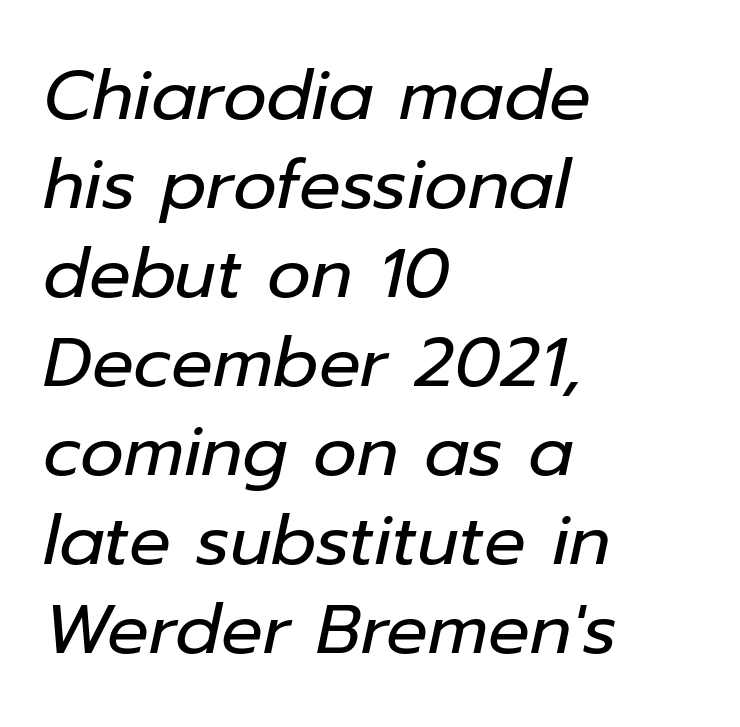
The image shows 69 px regular-weight type, italic (leaning right); set left-aligned, normal line spacing (1.29x), normal letter spacing, not underlined; low stroke contrast and a medium x-height.
